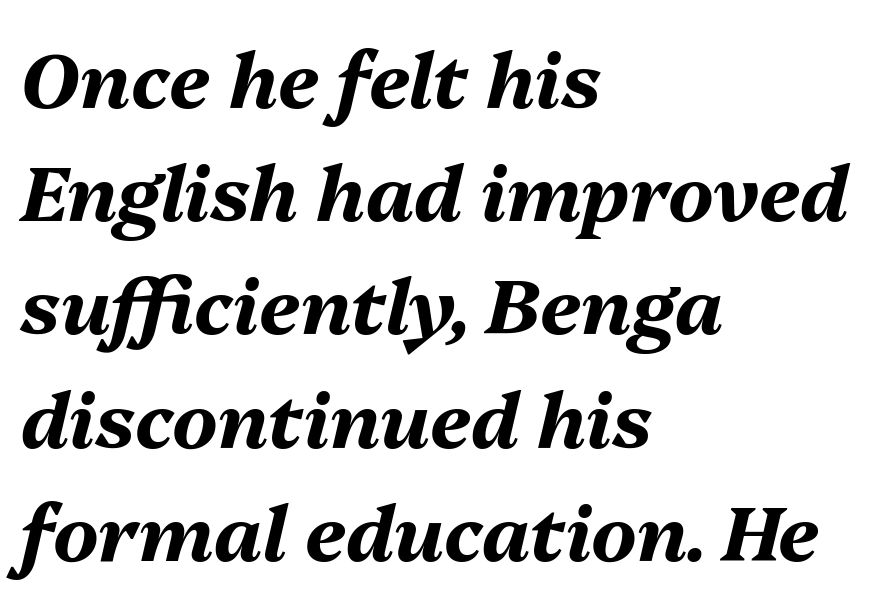
{"italic": "yes", "lean": "right", "slant_degrees": 13, "bold": "yes", "weight": "bold", "width": "normal", "stroke_contrast": "medium", "x_height": "medium", "monospaced": "no", "underline": "no", "align": "left", "line_spacing": "normal", "line_spacing_ratio": 1.47, "letter_spacing": "normal", "letter_spacing_em": 0.0, "glyph_px": 77}
